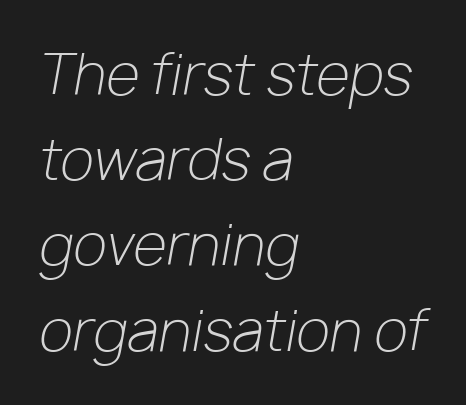
{"italic": "yes", "lean": "right", "slant_degrees": 10, "bold": "no", "weight": "light", "width": "normal", "stroke_contrast": "low", "x_height": "medium", "monospaced": "no", "underline": "no", "align": "left", "line_spacing": "normal", "line_spacing_ratio": 1.55, "letter_spacing": "normal", "letter_spacing_em": 0.0, "glyph_px": 55}
